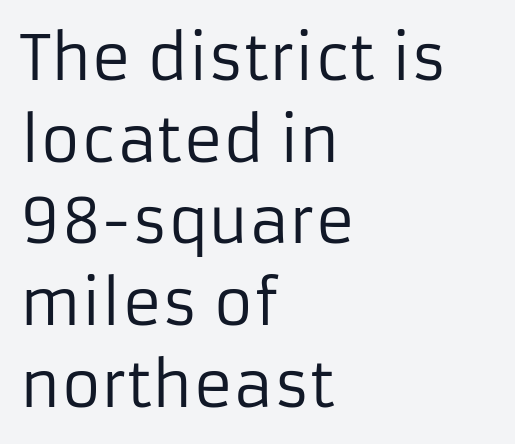
{"serif": "no", "italic": "no", "bold": "no", "weight": "regular", "width": "normal", "stroke_contrast": "low", "x_height": "medium", "monospaced": "no", "underline": "no", "align": "left", "line_spacing": "normal", "line_spacing_ratio": 1.34, "letter_spacing": "normal", "letter_spacing_em": 0.0, "glyph_px": 61}
